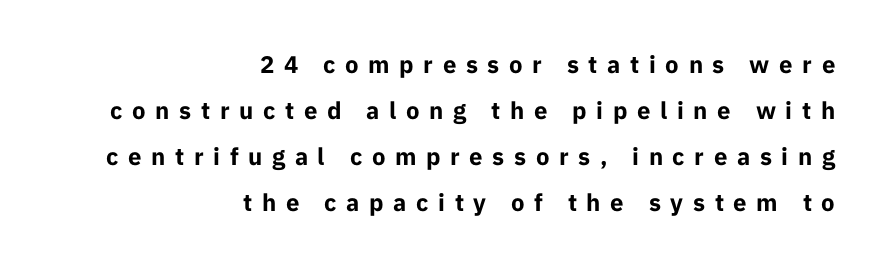
{"italic": "no", "bold": "yes", "underline": "no", "align": "right", "line_spacing": "loose", "line_spacing_ratio": 1.92, "letter_spacing": "wide", "letter_spacing_em": 0.4, "glyph_px": 24}
